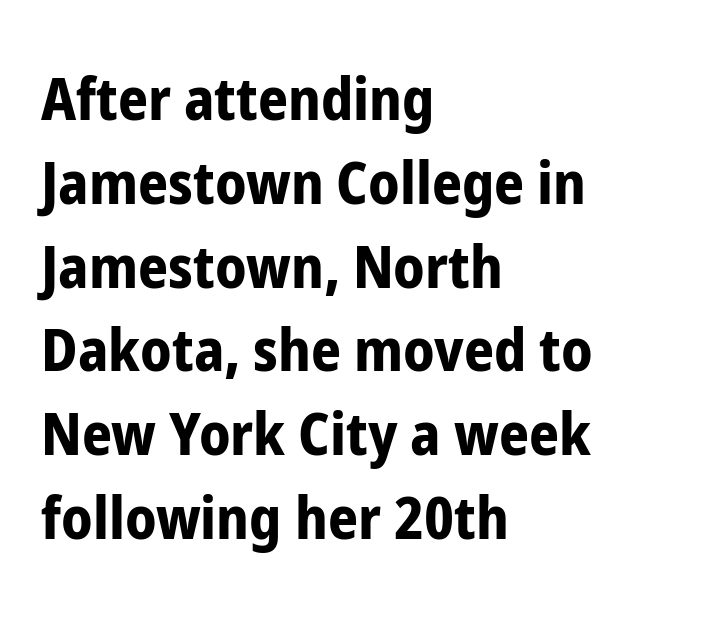
If you drew a ruler down the left edge, every line would touch it. Unlike a traditional serif, this face leaves its strokes unadorned. Tall strokes in this sample are plumb rather than angled. The tracking reads as untouched default to a designer's eye. Words float on clear page, feet unadorned. Look at the stroke-to-counter ratio: heavy, a bold.
